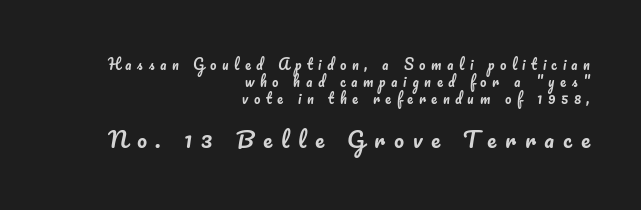
{"underline": "no", "align": "right", "line_spacing_ratio": 1.21, "letter_spacing": "wide", "letter_spacing_em": 0.4, "larger_block": "second", "size_ratio": 1.57, "glyph_px": 22}
